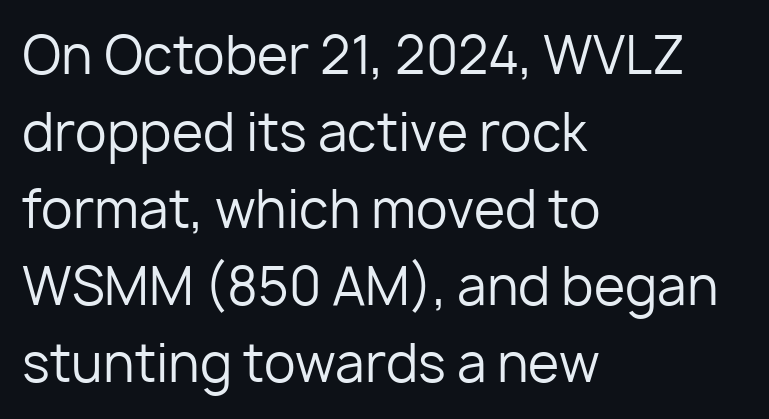
Nothing unusual about the tracking: characters are spaced as the font intends. Ordinary non-slanted type is in use. Interline gaps are of average width in this sample. Left-aligned paragraph, ragged on the right.
